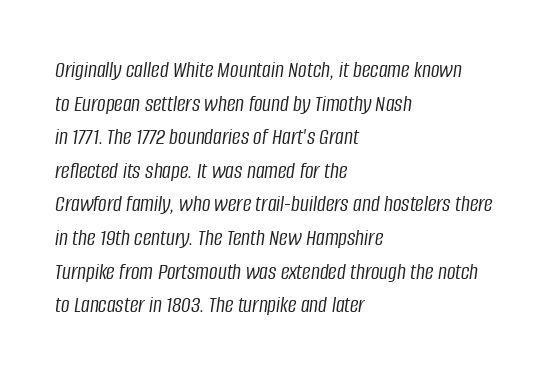
{"italic": "yes", "lean": "right", "slant_degrees": 8, "bold": "no", "underline": "no", "align": "left", "line_spacing": "normal", "line_spacing_ratio": 1.4, "letter_spacing": "normal", "letter_spacing_em": 0.0, "glyph_px": 24}
